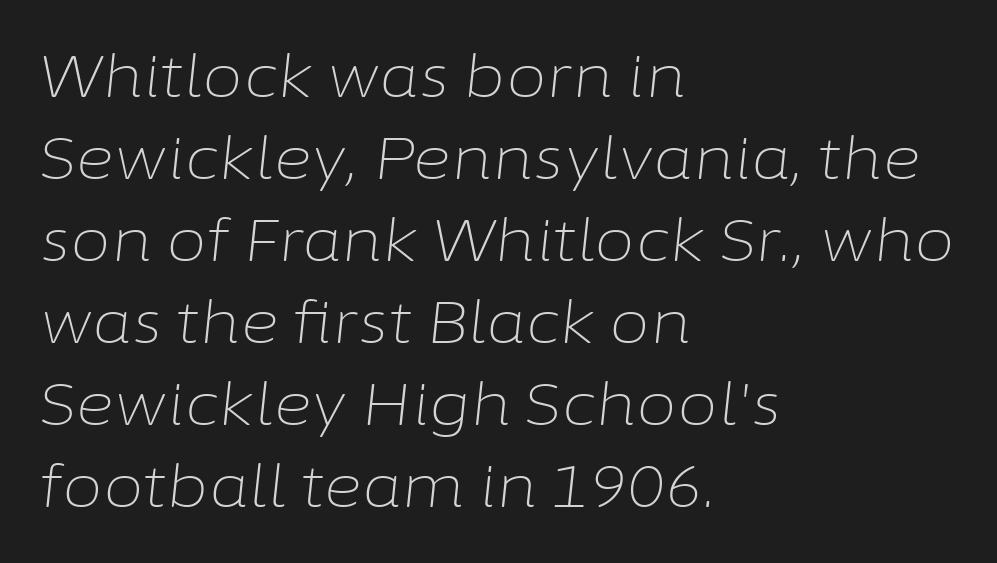
{"italic": "yes", "lean": "right", "slant_degrees": 6, "bold": "no", "weight": "light", "width": "normal", "stroke_contrast": "low", "x_height": "medium", "monospaced": "no", "underline": "no", "align": "left", "line_spacing": "normal", "line_spacing_ratio": 1.39, "letter_spacing": "normal", "letter_spacing_em": 0.0, "glyph_px": 59}
